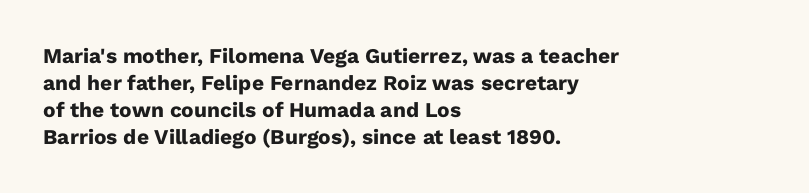
Which margin do the lines hug? The left one — the right edge is uneven. The foot of each line stays bare and open. Strokes here are thick enough to call this a true bold. Does the lettering tilt? It doesn't — this is upright. You could call the tracking neutral — neither tight nor loose. Interline gaps are of average width in this sample.
